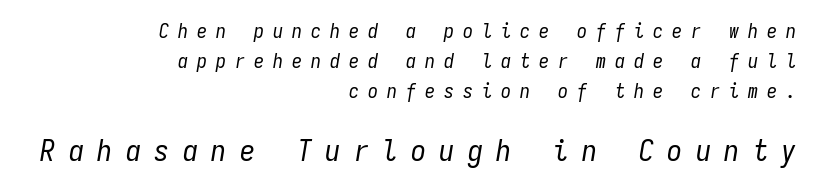
Emphasis-style slanted type is in use. Compared with a flush-left layout, this one pins lines to the opposite, right side. Each new line begins a customary step beneath the previous one. On a weight scale, this lands at 450 or below. The passage shown begins with its smaller block and ends with its larger one. Each word looks stretched out because of the extra space between its letters.
